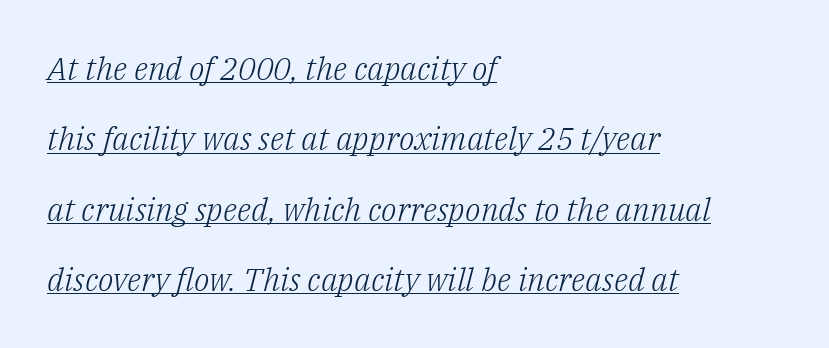
{"serif": "yes", "italic": "yes", "lean": "right", "slant_degrees": 14, "bold": "no", "weight": "light", "width": "normal", "stroke_contrast": "low", "x_height": "medium", "monospaced": "no", "underline": "yes", "align": "left", "line_spacing": "loose", "line_spacing_ratio": 2.2, "letter_spacing": "normal", "letter_spacing_em": 0.0, "glyph_px": 32}
